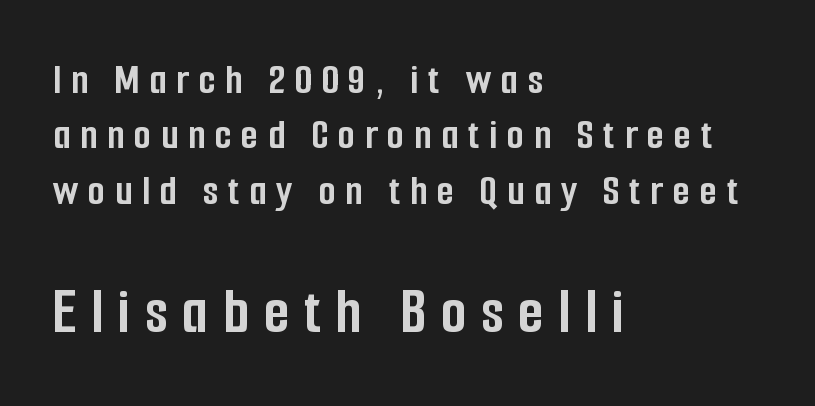
Visually the block forms a straight wall on the left and a jagged coastline on the right. The font family rendered here belongs to the sans-serif group. Italic: no, the glyphs are upright roman. Compared with typical paragraphs, the rows here are spaced about the same.
